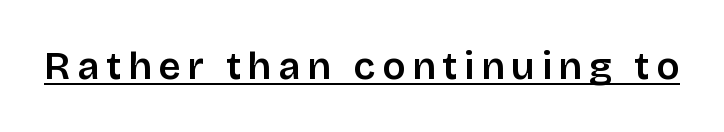
The rendering shows plain stroke endings on the letterforms — a sans-serif design. Looks like someone drew a line under every word here. The font's upright variant was chosen for this text. Note the varied advance widths — an 'i' is clearly narrower than an 'm'.
